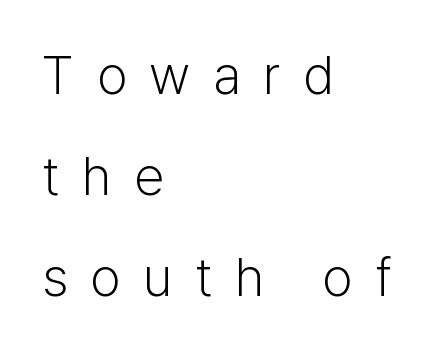
The image shows 54 px light sans-serif type, upright; set left-aligned, line spacing 1.87x, unusually wide letter spacing (+0.42 em), not underlined; low stroke contrast and a medium x-height.
